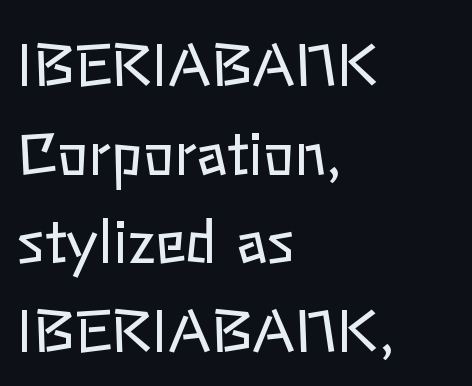
Q: Is the text bold? A: No.
Q: Is the text italic (slanted)? A: No, it is upright.
Q: Is the text underlined? A: No.
Q: How is the paragraph aligned? A: Left-aligned.
Q: Is the spacing between letters normal or unusually wide? A: Normal.
Q: Is the spacing between lines tight, normal or loose? A: Normal.
Q: Width (condensed, normal, or wide)? A: Normal.
Q: Stroke contrast? A: Low.
Q: x-height? A: Medium.
Q: Monospaced? A: No.
